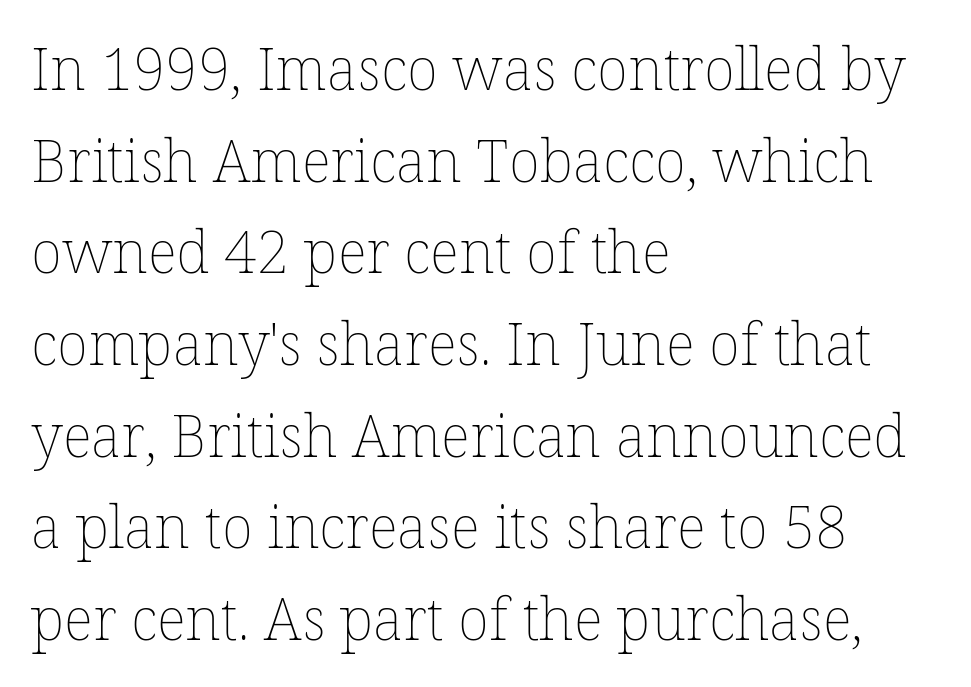
{"italic": "no", "bold": "no", "weight": "thin", "width": "normal", "stroke_contrast": "low", "x_height": "medium", "monospaced": "no", "underline": "no", "align": "left", "line_spacing": "normal", "line_spacing_ratio": 1.58, "letter_spacing": "normal", "letter_spacing_em": 0.0, "glyph_px": 58}
